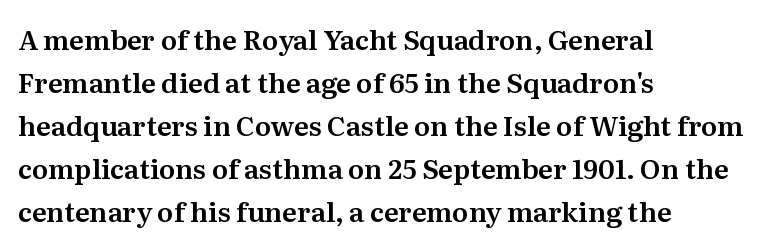
{"italic": "no", "underline": "no", "align": "left", "line_spacing": "normal", "line_spacing_ratio": 1.59, "letter_spacing": "normal", "letter_spacing_em": 0.0, "glyph_px": 27}
